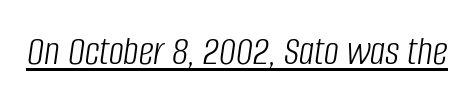
The type is set solid horizontally, with unmodified tracking. The axis of the letterforms is tilted away from vertical. Character widths vary here, with narrow letters taking less room than wide ones. The typesetting does not lean heavy: it is not bold.
